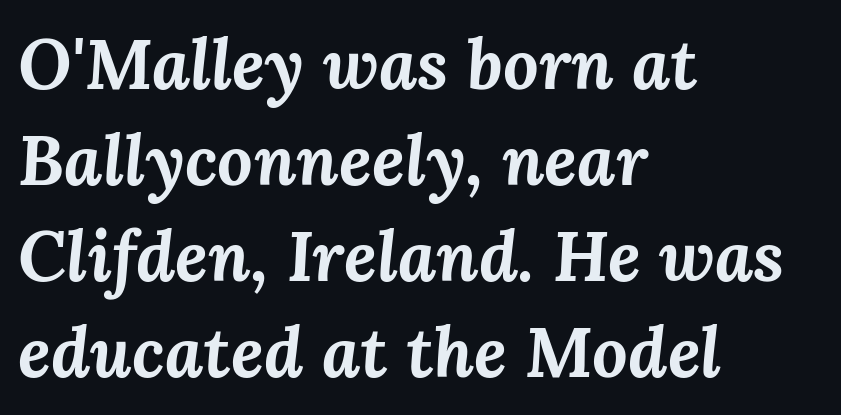
Q: Is the text bold? A: Yes.
Q: Is the text italic (slanted)? A: Yes, it leans right by about 3 degrees.
Q: Is the text underlined? A: No.
Q: How is the paragraph aligned? A: Left-aligned.
Q: Is the spacing between letters normal or unusually wide? A: Normal.
Q: Is the spacing between lines tight, normal or loose? A: Normal.
Q: Width (condensed, normal, or wide)? A: Normal.
Q: Stroke contrast? A: Medium.
Q: x-height? A: Medium.
Q: Monospaced? A: No.
